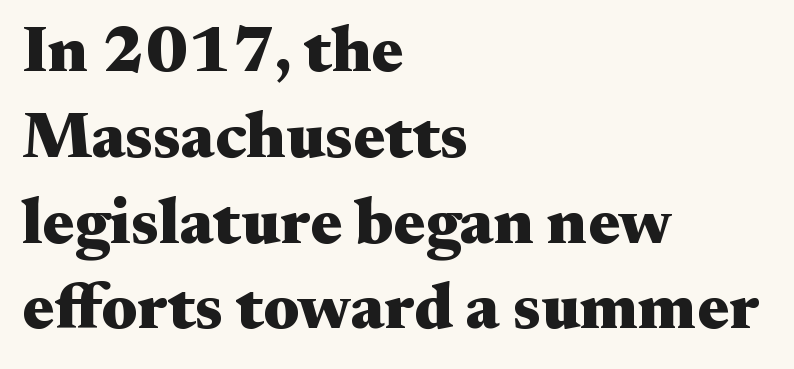
The image shows 66 px heavy, wide serif type, upright; set left-aligned, normal line spacing (1.3x), normal letter spacing, not underlined; medium stroke contrast and a small x-height.
